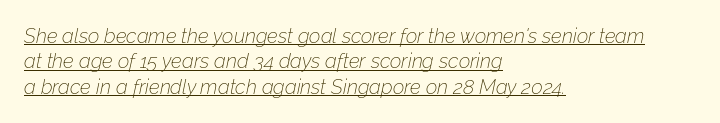
Q: Is the text bold? A: No.
Q: Is the text italic (slanted)? A: Yes, it leans right by about 12 degrees.
Q: Is the text underlined? A: Yes.
Q: How is the paragraph aligned? A: Left-aligned.
Q: Is the spacing between letters normal or unusually wide? A: Normal.
Q: Is the spacing between lines tight, normal or loose? A: Normal.
